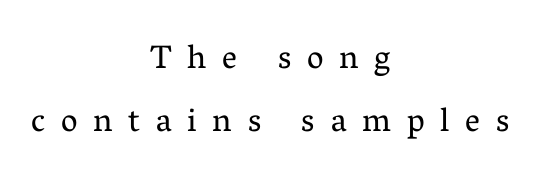
{"serif": "yes", "italic": "no", "bold": "no", "weight": "regular", "width": "normal", "stroke_contrast": "medium", "x_height": "medium", "monospaced": "no", "underline": "no", "align": "center", "line_spacing": "loose", "line_spacing_ratio": 1.9, "letter_spacing": "wide", "letter_spacing_em": 0.48, "glyph_px": 33}
